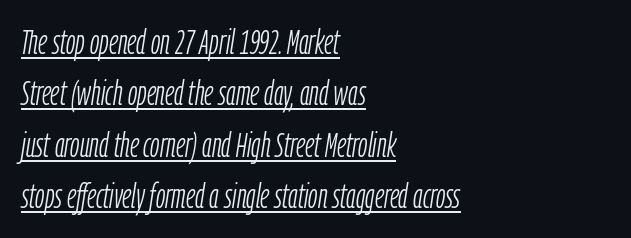
The image shows 34 px light, condensed type, italic (leaning right); set left-aligned, normal line spacing (1.51x), normal letter spacing, underlined; low stroke contrast and a medium x-height.
